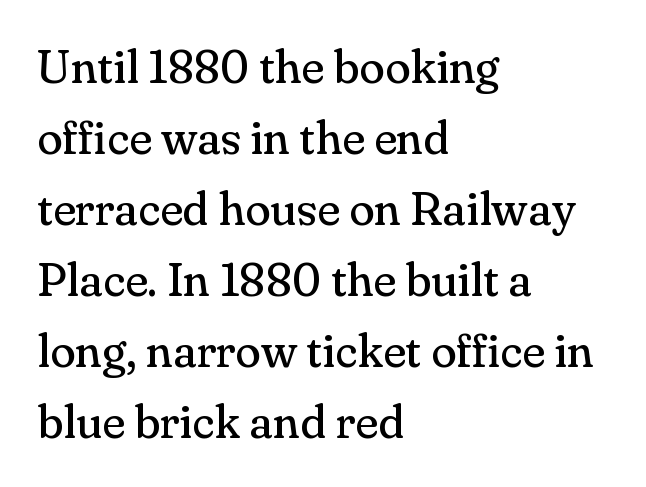
Q: Is the text bold? A: No.
Q: Is the text italic (slanted)? A: No, it is upright.
Q: Is the typeface a serif or a sans-serif typeface? A: Serif.
Q: Is the text underlined? A: No.
Q: How is the paragraph aligned? A: Left-aligned.
Q: Is the spacing between letters normal or unusually wide? A: Normal.
Q: Is the spacing between lines tight, normal or loose? A: Normal.
Q: Width (condensed, normal, or wide)? A: Normal.
Q: Stroke contrast? A: Medium.
Q: x-height? A: Small.
Q: Monospaced? A: No.
